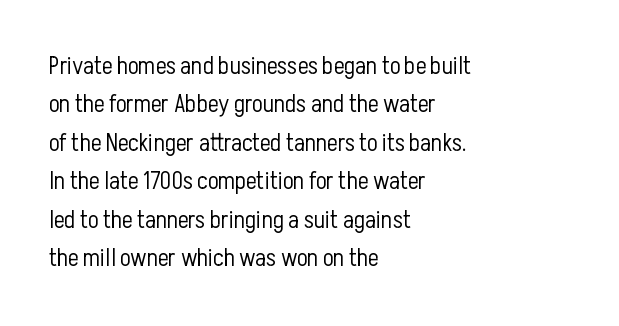
The image shows 25 px text type, upright; set left-aligned, normal line spacing (1.54x), normal letter spacing, not underlined.
